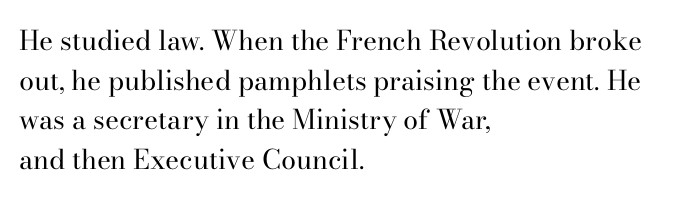
Q: Is the text bold? A: No.
Q: Is the text italic (slanted)? A: No, it is upright.
Q: Is the text underlined? A: No.
Q: How is the paragraph aligned? A: Left-aligned.
Q: Is the spacing between letters normal or unusually wide? A: Normal.
Q: Is the spacing between lines tight, normal or loose? A: Normal.
